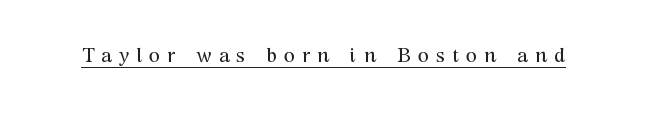
Students, observe the line beneath the letters — that is underlining. Tracking value appears strongly positive — letters spread wide. Compared with a typical body face, this is equally light or lighter still. The specimen reads as upright at a glance.
